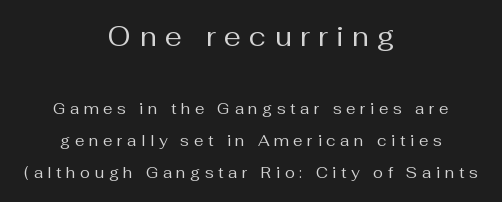
Q: Is the text bold? A: No.
Q: Is the text italic (slanted)? A: No, it is upright.
Q: Is the text underlined? A: No.
Q: How is the paragraph aligned? A: Centered.
Q: Is the spacing between letters normal or unusually wide? A: Unusually wide.
Q: Is the spacing between lines tight, normal or loose? A: Loose.
Q: Which block of text is set in a larger size, the first (top) or the second (bottom)? A: The first (top) one.
